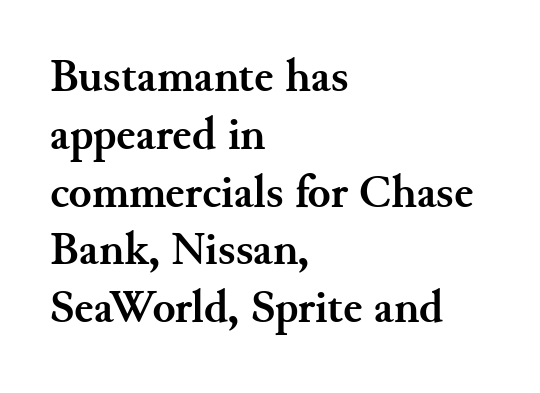
{"serif": "yes", "italic": "no", "bold": "yes", "weight": "semibold", "width": "normal", "stroke_contrast": "medium", "x_height": "small", "monospaced": "no", "underline": "no", "align": "left", "line_spacing_ratio": 1.23, "letter_spacing": "normal", "letter_spacing_em": 0.0, "glyph_px": 47}
